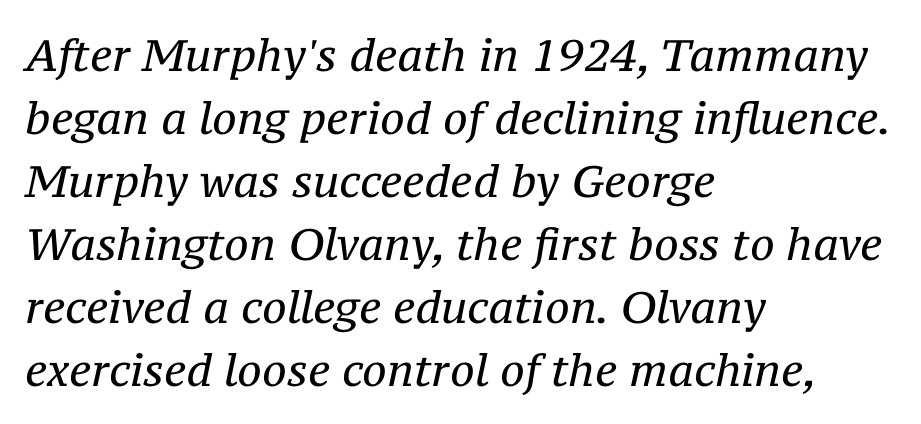
The image shows 44 px regular-weight serif type, italic (leaning right); set left-aligned, normal line spacing (1.43x), normal letter spacing, not underlined; medium stroke contrast and a medium x-height.
